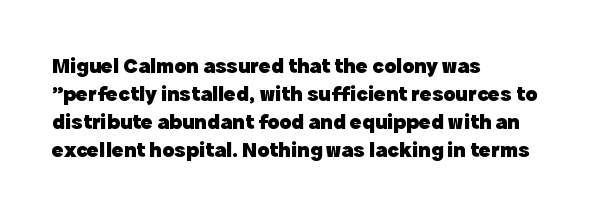
The axis of the letterforms is exactly vertical. Leftover space on each line is placed entirely after the last word. Each row of text sits above clean, open space. Students, note that the glyphs here touch the page at normal intervals.
